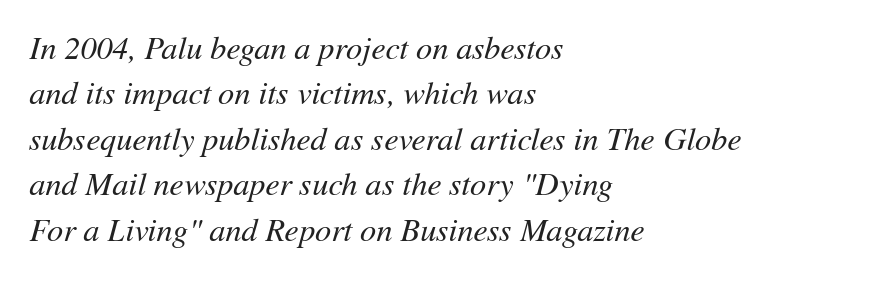
You could call the tracking neutral — neither tight nor loose. No word sits above an underline. Proportional: the letters do not fall into vertical columns. Weight: not bold — regular or lighter.
